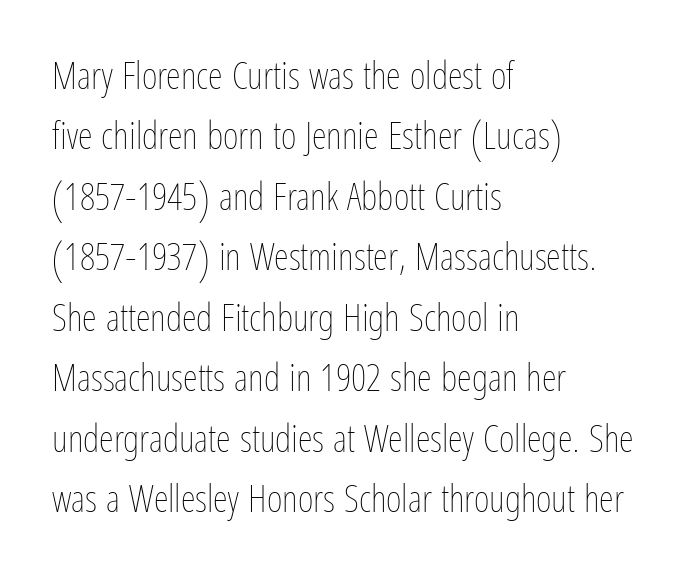
Q: Is the text bold? A: No.
Q: Is the text italic (slanted)? A: No, it is upright.
Q: Is the text underlined? A: No.
Q: How is the paragraph aligned? A: Left-aligned.
Q: Is the spacing between letters normal or unusually wide? A: Normal.
Q: Is the spacing between lines tight, normal or loose? A: Normal.
Q: Width (condensed, normal, or wide)? A: Condensed.
Q: Stroke contrast? A: Low.
Q: x-height? A: Medium.
Q: Monospaced? A: No.
